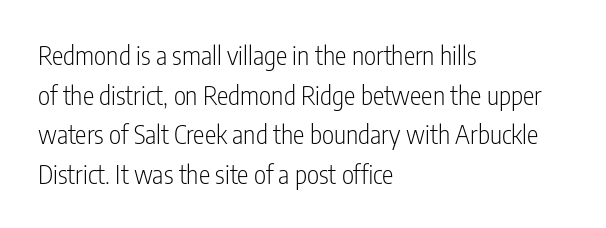
The block of text has a typical density, with ordinary space between rows. The line texture is even and compact thanks to regular tracking. Nothing heavy about these letters — not bold at all. Which margin do the lines hug? The left one — the right edge is uneven.
